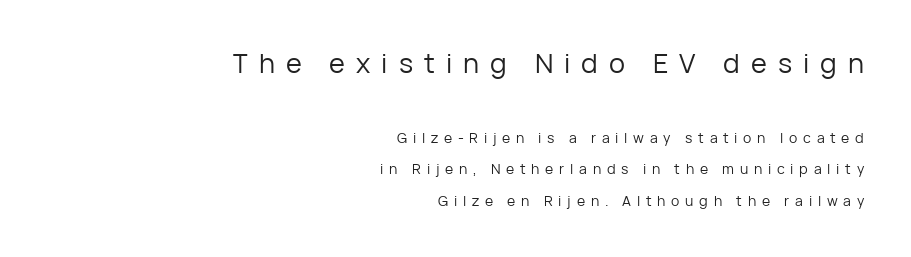
{"italic": "no", "bold": "no", "underline": "no", "align": "right", "line_spacing": "loose", "line_spacing_ratio": 2.24, "letter_spacing": "wide", "letter_spacing_em": 0.41, "larger_block": "first", "size_ratio": 1.93, "glyph_px": 27}
